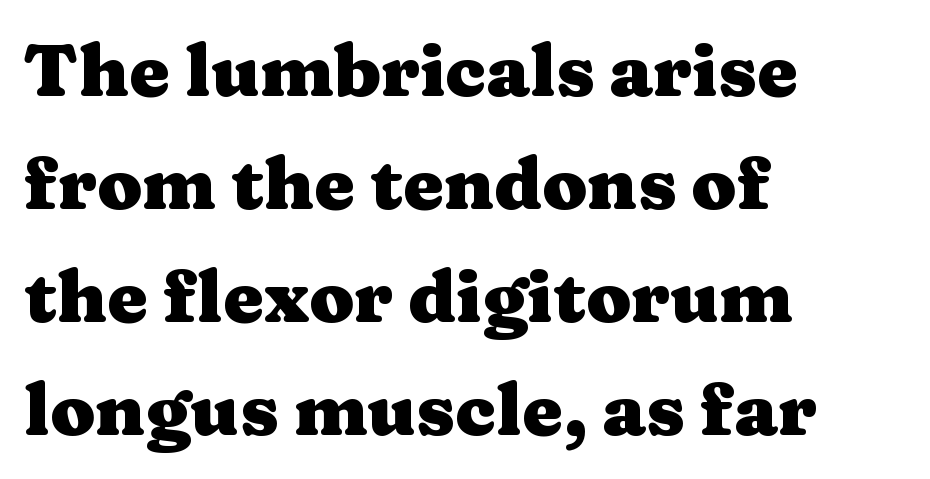
The image shows 73 px heavy, wide serif type, upright; set left-aligned, normal line spacing (1.55x), normal letter spacing, not underlined; medium stroke contrast and a medium x-height.
